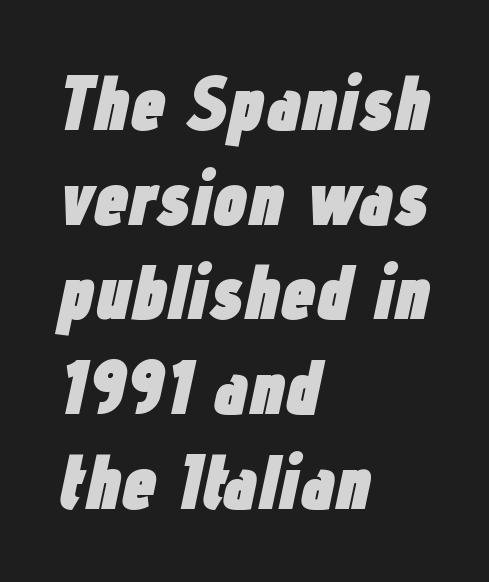
The image shows 77 px heavy, condensed type, italic (leaning right); set left-aligned, line spacing 1.23x, normal letter spacing, not underlined; low stroke contrast and a medium x-height.
